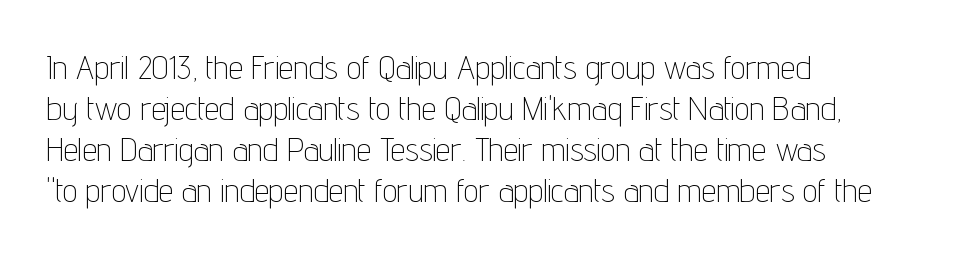
The image shows 33 px thin, condensed sans-serif type, upright; set left-aligned, line spacing 1.24x, normal letter spacing, not underlined; low stroke contrast and a medium x-height.
